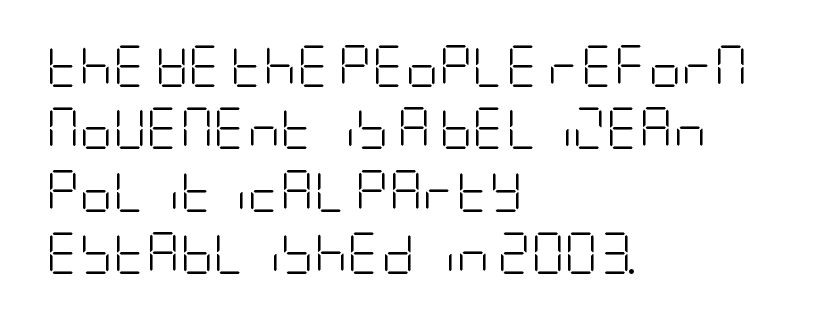
{"serif": "no", "italic": "no", "bold": "no", "weight": "light", "width": "condensed", "stroke_contrast": "low", "x_height": "large", "underline": "no", "align": "left", "line_spacing": "normal", "line_spacing_ratio": 1.52, "letter_spacing": "normal", "letter_spacing_em": 0.0, "glyph_px": 41}
